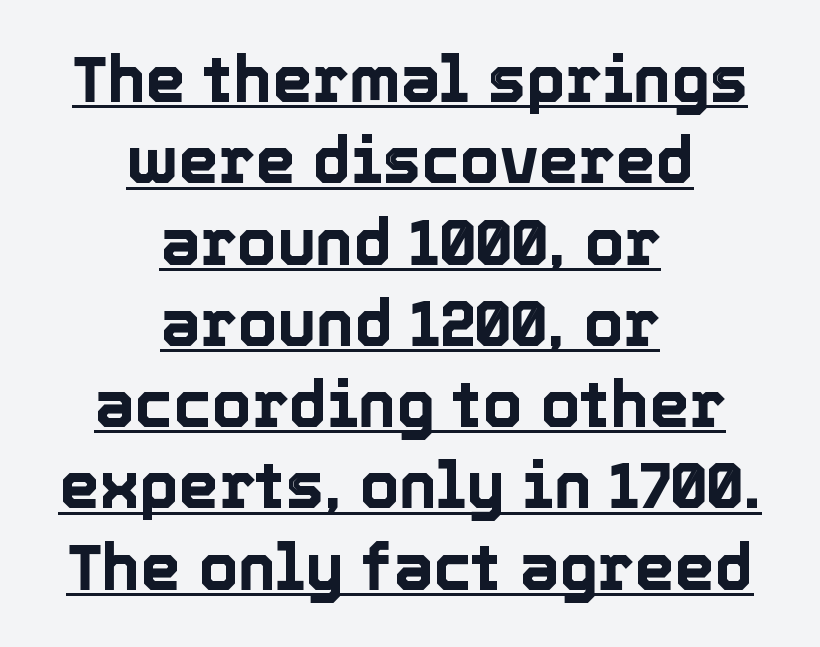
The face used here is rendered with its standard letterfit. Is the block centered? Yes — each line is placed symmetrically about the middle. The rows are spaced the way most documents space them. Do the characters align in a grid? No, the font is proportional. A roman cut, with each character standing at attention.
